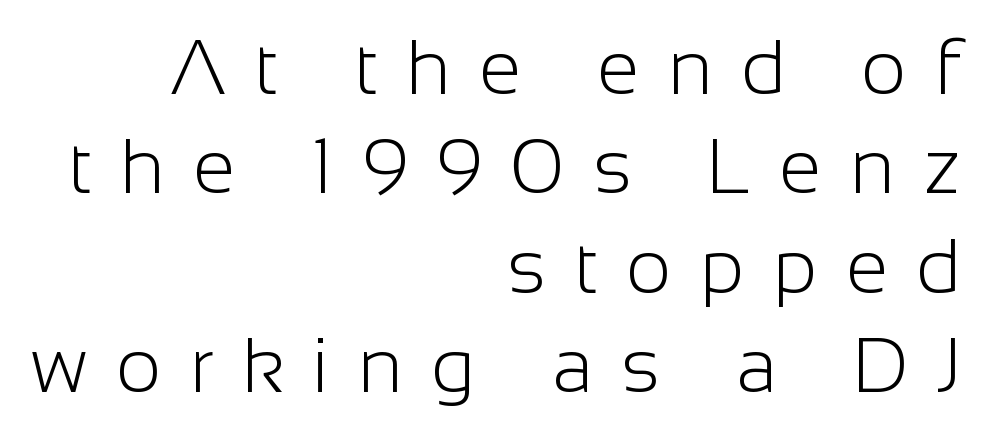
{"serif": "no", "italic": "no", "bold": "no", "weight": "light", "width": "normal", "stroke_contrast": "low", "x_height": "medium", "monospaced": "no", "underline": "no", "align": "right", "line_spacing": "normal", "line_spacing_ratio": 1.29, "letter_spacing": "wide", "letter_spacing_em": 0.37, "glyph_px": 77}
